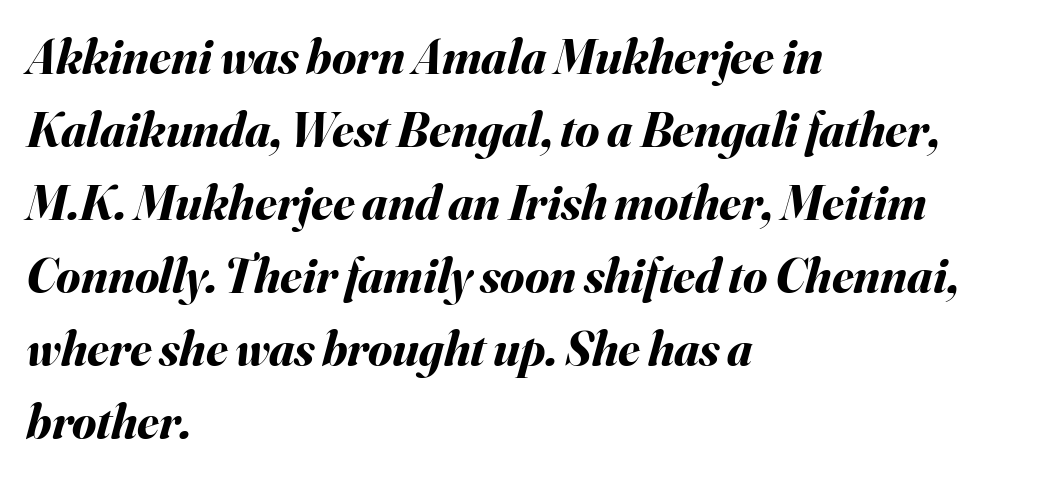
Alignment: flush left. Baseline-to-baseline distance is the conventional proportion of letter height. Nobody drew a line under any word here. The rendering uses natural spacing where letterforms have individual widths. You can tell it's italic because the verticals aren't actually vertical.
